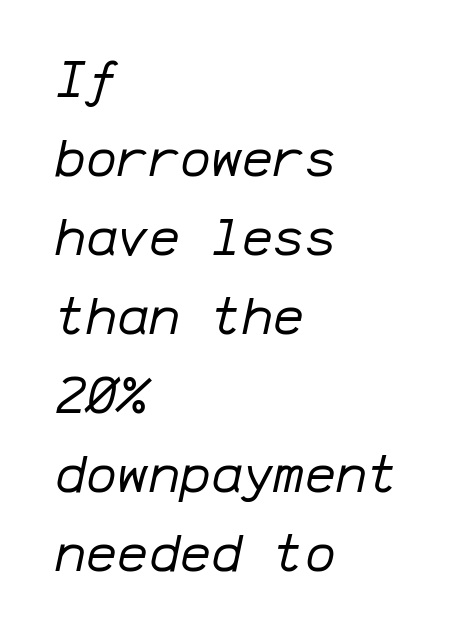
Ink coverage per letter is moderate at most. Standard letterfit; no display-style spreading of the glyphs. No word sits above an underline. Posture: slanted. Line spacing here is normal.
